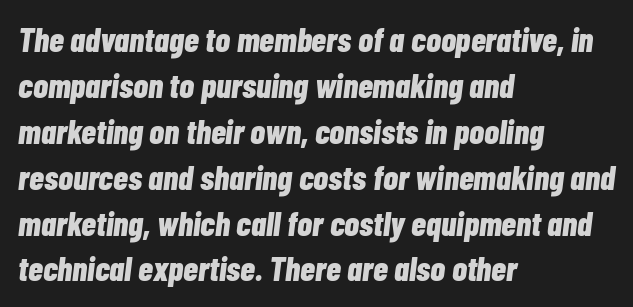
The horizontal fit of the characters is conventional and even. Proportional: the letters do not fall into vertical columns. Whoever set this chose a conventional vertical rhythm. This rendering features lettering with no underline.
